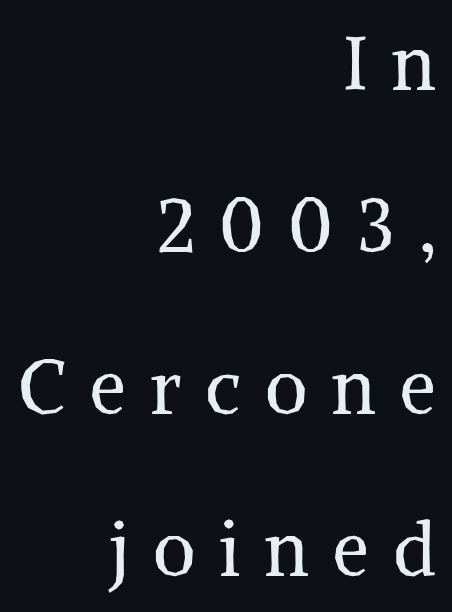
The image shows 74 px regular-weight serif type, upright; set right-aligned, loose line spacing (2.19x), unusually wide letter spacing (+0.32 em), not underlined; medium stroke contrast and a medium x-height.
